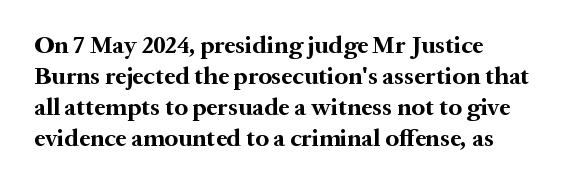
The zone under the glyphs is completely vacant. The glyphs have the mass of a bold cut. No italicization has been applied; the sample stays upright. How are the letters spaced? Ordinarily, with no added tracking.
